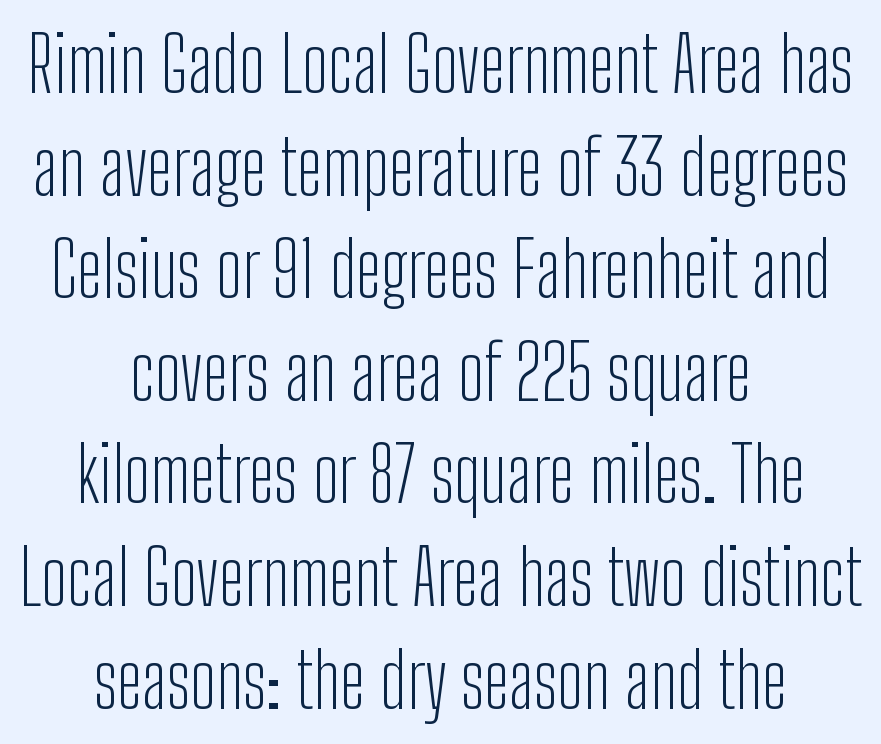
The image shows 76 px light, condensed sans-serif type, upright; set centered, normal line spacing (1.35x), normal letter spacing, not underlined; low stroke contrast and a medium x-height.
